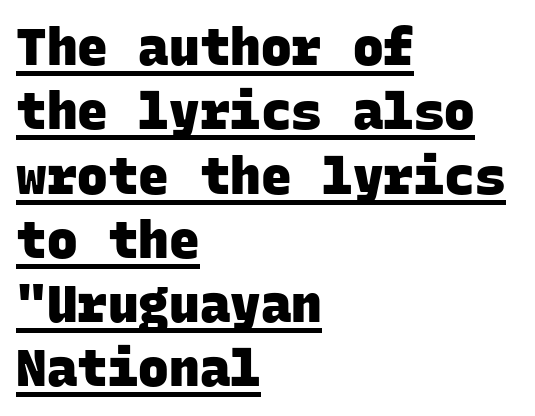
Q: Is the text bold? A: Yes.
Q: Is the typeface a serif or a sans-serif typeface? A: Sans-serif.
Q: Is the text underlined? A: Yes.
Q: How is the paragraph aligned? A: Left-aligned.
Q: Is the spacing between letters normal or unusually wide? A: Normal.
Q: Is the spacing between lines tight, normal or loose? A: Normal.
Q: Width (condensed, normal, or wide)? A: Normal.
Q: Stroke contrast? A: Low.
Q: x-height? A: Large.
Q: Monospaced? A: Yes.
